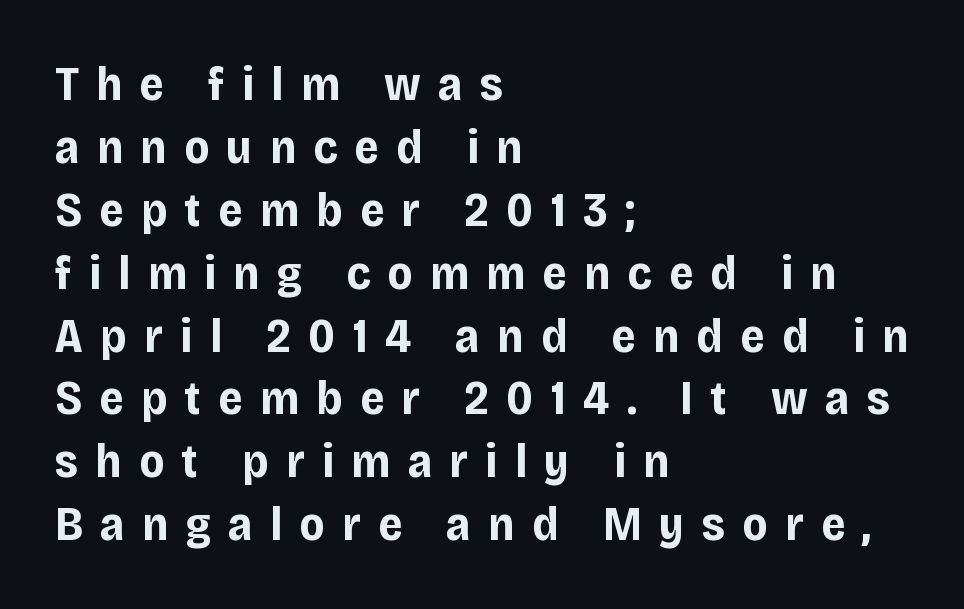
Q: Is the text bold? A: Yes.
Q: Is the text italic (slanted)? A: No, it is upright.
Q: Is the typeface a serif or a sans-serif typeface? A: Sans-serif.
Q: Is the text underlined? A: No.
Q: How is the paragraph aligned? A: Left-aligned.
Q: Is the spacing between letters normal or unusually wide? A: Unusually wide.
Q: Is the spacing between lines tight, normal or loose? A: Normal.
Q: Width (condensed, normal, or wide)? A: Normal.
Q: Stroke contrast? A: Low.
Q: x-height? A: Large.
Q: Monospaced? A: No.
